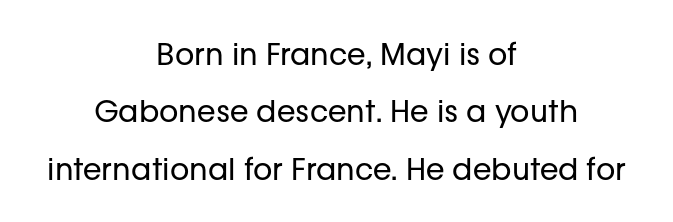
Caption: face not bold, strokes unweighted. The baseline area is clear. The font family rendered here belongs to the sans-serif group. Inter-character spacing is left at the font's built-in metrics. The passage shown is typed in a proportional face where columns would drift. Loosely led — the rows are spread out.
